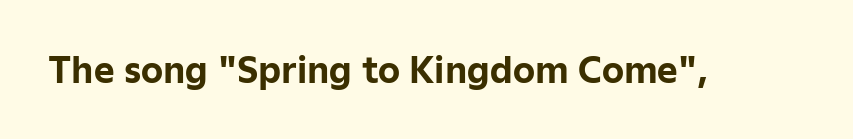
Tall strokes in this sample are plumb rather than angled. Varying glyph widths throughout — classic text-font behaviour. Default kerning and tracking; the words read as compact shapes. Its strokes are broad and dark, the hallmark of bold type. Quick note: underline off.
